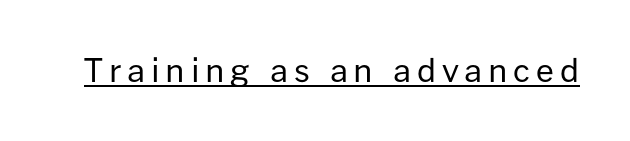
Q: Is the text bold? A: No.
Q: Is the text italic (slanted)? A: No, it is upright.
Q: Is the typeface a serif or a sans-serif typeface? A: Sans-serif.
Q: Is the text underlined? A: Yes.
Q: Width (condensed, normal, or wide)? A: Normal.
Q: Stroke contrast? A: Low.
Q: x-height? A: Medium.
Q: Monospaced? A: No.
